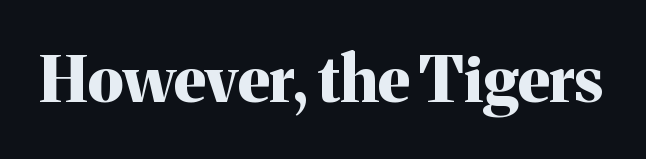
Each letter keeps its own natural width here, so spacing adapts to shape. Check under the words: just untouched page. Examine the stroke ends and you'll spot serifs. Is the type bold? Yes — the strokes are clearly thick and heavy. You can tell it's not italic because the verticals are truly vertical. Compared with typical body copy, the letter spacing here is the same.
